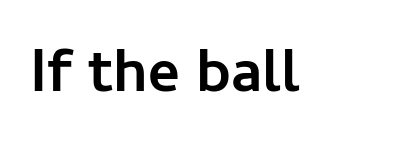
The image shows 61 px semibold sans-serif type, upright; set normal letter spacing, not underlined; low stroke contrast and a medium x-height.
